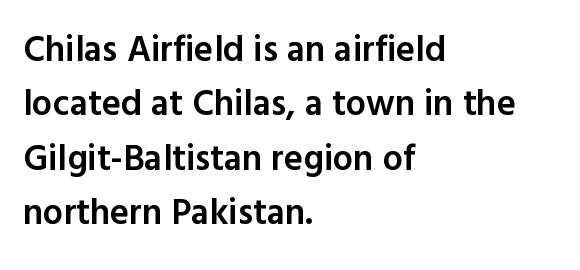
Q: Is the text bold? A: Semi-bold.
Q: Is the text italic (slanted)? A: No, it is upright.
Q: Is the typeface a serif or a sans-serif typeface? A: Sans-serif.
Q: Is the text underlined? A: No.
Q: How is the paragraph aligned? A: Left-aligned.
Q: Is the spacing between letters normal or unusually wide? A: Normal.
Q: Is the spacing between lines tight, normal or loose? A: Normal.
Q: Width (condensed, normal, or wide)? A: Normal.
Q: x-height? A: Medium.
Q: Monospaced? A: No.
